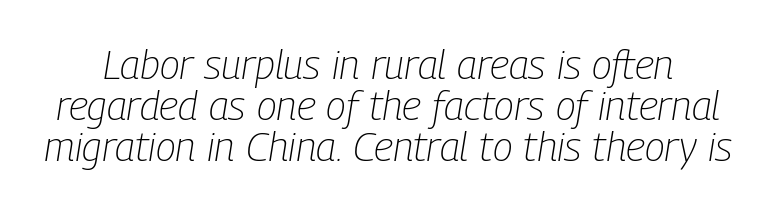
{"italic": "yes", "lean": "right", "slant_degrees": 9, "bold": "no", "weight": "light", "width": "condensed", "stroke_contrast": "low", "x_height": "medium", "monospaced": "no", "underline": "no", "line_spacing": "tight", "line_spacing_ratio": 1.0, "letter_spacing": "normal", "letter_spacing_em": 0.0, "glyph_px": 41}
